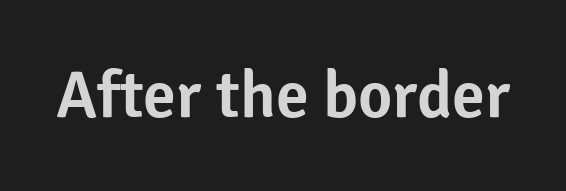
Q: Is the text italic (slanted)? A: No, it is upright.
Q: Is the typeface a serif or a sans-serif typeface? A: Sans-serif.
Q: Is the text underlined? A: No.
Q: Is the spacing between letters normal or unusually wide? A: Normal.
Q: Width (condensed, normal, or wide)? A: Normal.
Q: Stroke contrast? A: Low.
Q: x-height? A: Medium.
Q: Monospaced? A: No.
